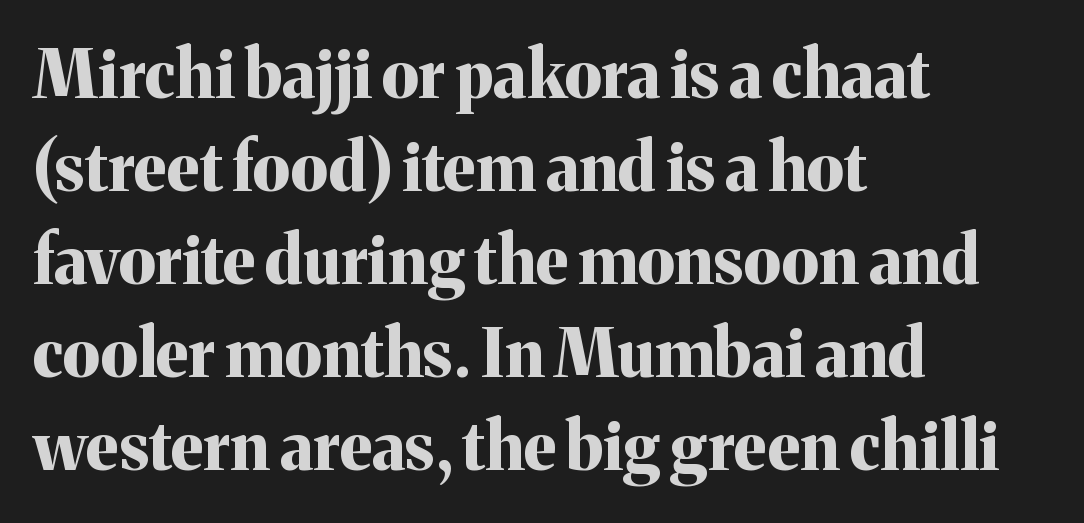
Summary of vertical rhythm: regular, with standard interline spacing. Default kerning and tracking; the words read as compact shapes. The setting favours the left margin, as ordinary paragraphs usually do. Each letter's strokes conclude with small projecting serifs. Emphasis by weight is at full strength: bold. A typesetter would call this proportional, since set widths differ per character.
